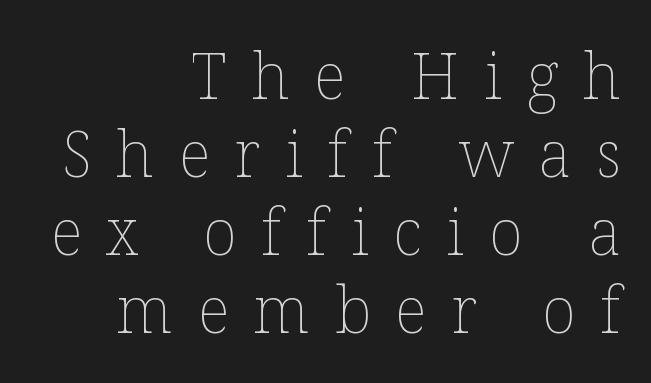
The image shows 64 px thin type, upright; set right-aligned, line spacing 1.22x, unusually wide letter spacing (+0.38 em), not underlined; low stroke contrast and a medium x-height.
